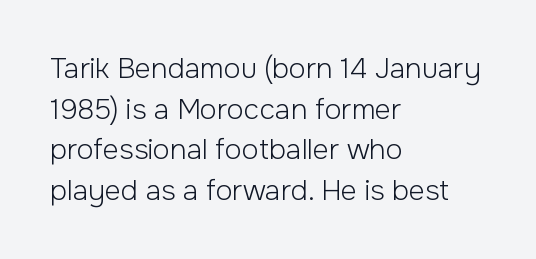
Q: Is the text bold? A: No.
Q: Is the text italic (slanted)? A: No, it is upright.
Q: Is the typeface a serif or a sans-serif typeface? A: Sans-serif.
Q: Is the text underlined? A: No.
Q: How is the paragraph aligned? A: Left-aligned.
Q: Is the spacing between letters normal or unusually wide? A: Normal.
Q: Is the spacing between lines tight, normal or loose? A: Normal.
Q: Width (condensed, normal, or wide)? A: Normal.
Q: Stroke contrast? A: Low.
Q: x-height? A: Medium.
Q: Monospaced? A: No.
